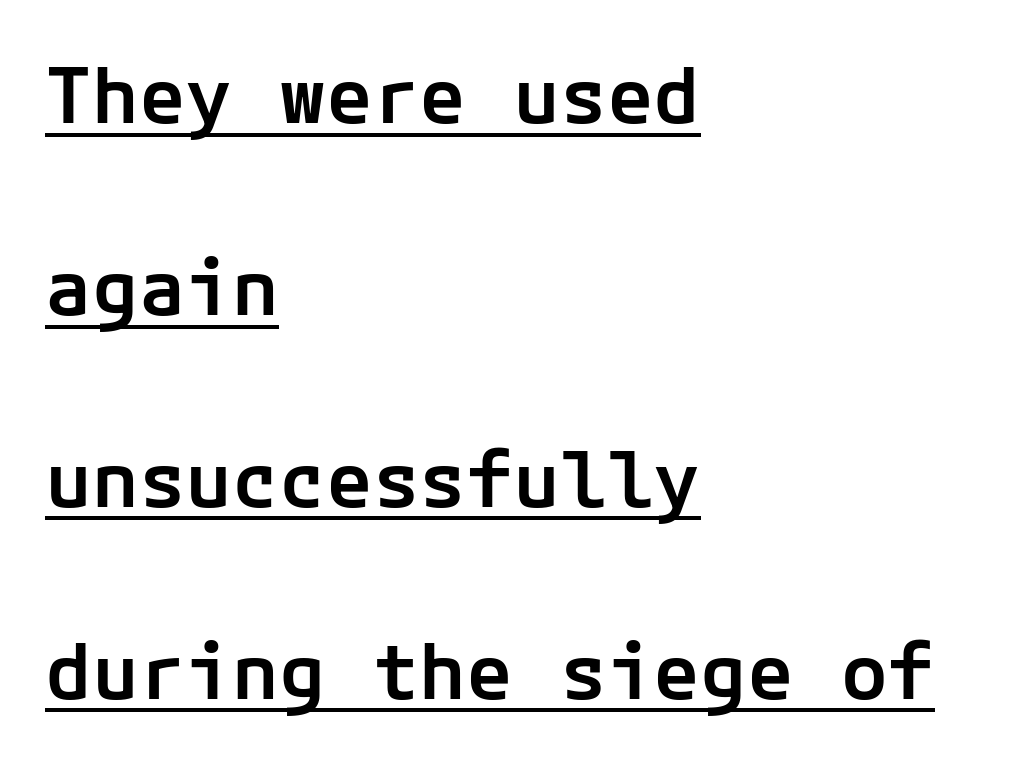
{"serif": "no", "italic": "no", "bold": "semi", "weight": "semibold", "width": "normal", "stroke_contrast": "low", "x_height": "medium", "underline": "yes", "align": "left", "line_spacing": "loose", "line_spacing_ratio": 2.46, "letter_spacing": "normal", "letter_spacing_em": 0.0, "glyph_px": 78}
